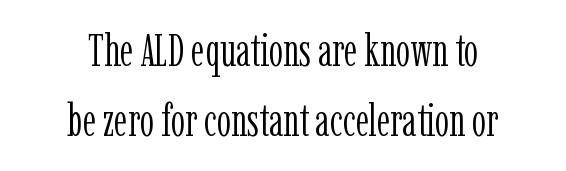
This sample uses plain, unmodified letter spacing. This rendering features lettering with no underline. The letters stand straight up with perfectly vertical stems. Each letter keeps its own natural width here, so spacing adapts to shape.
